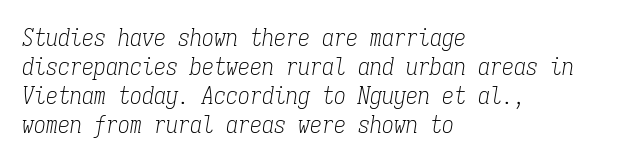
The image shows 24 px text type, italic (leaning right); set left-aligned, line spacing 1.21x, normal letter spacing, not underlined.
